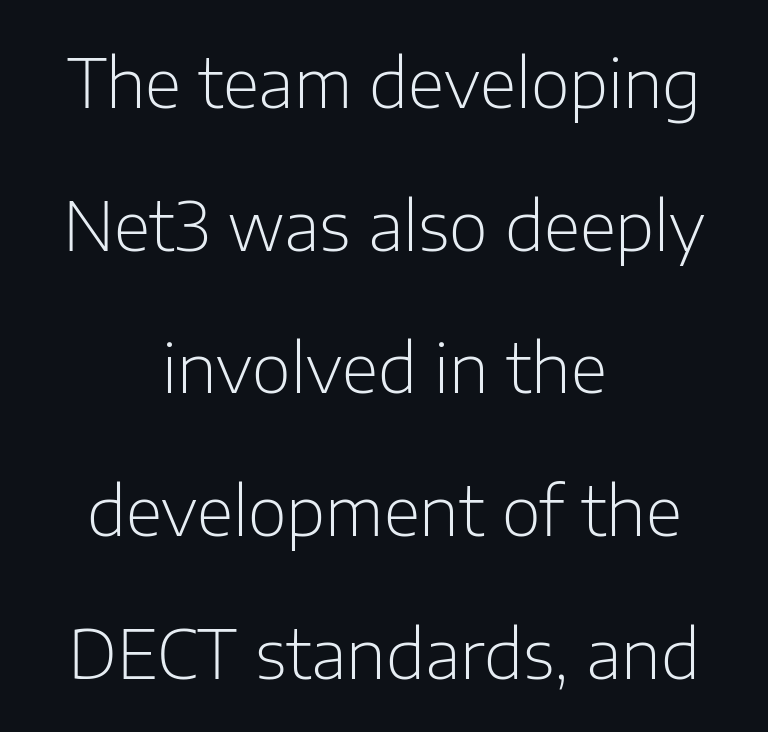
The image shows 67 px light sans-serif type, upright; set centered, loose line spacing (2.13x), normal letter spacing, not underlined; low stroke contrast and a medium x-height.
